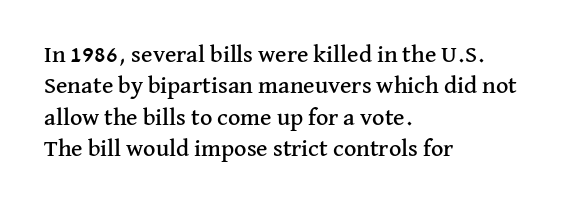
The image shows 24 px text type, upright; set left-aligned, normal line spacing (1.31x), normal letter spacing, not underlined.
